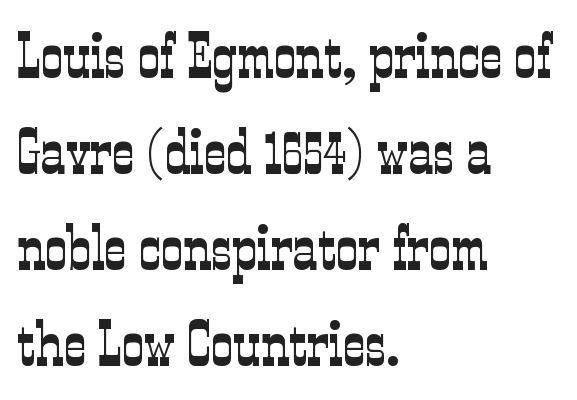
This is roman type, the default non-slanted kind. Line beginnings align vertically; line endings do not. The glyphs are unaccompanied by any horizontal stroke below them. The typeface chosen for these lines features serifs.
